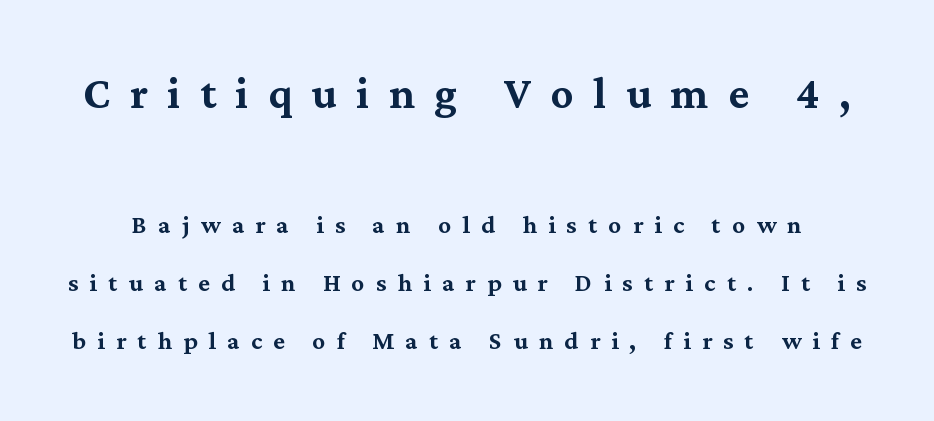
Note the varied advance widths — an 'i' is clearly narrower than an 'm'. Old-style or modern, the face here clearly has serifs. Of the two passages, the one on top uses the larger point size. Observe the wide spacing: letters keep a clear distance from each other.
